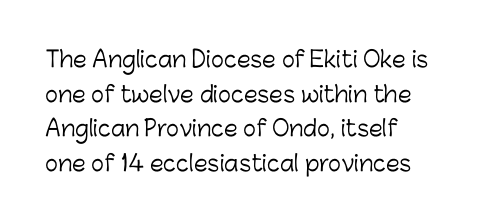
Which margin do the lines hug? The left one — the right edge is uneven. This is roman type, the default non-slanted kind. Summary of vertical rhythm: regular, with standard interline spacing. These glyphs show unthickened strokes, regular width or finer. The rendering keeps characters at their native spacing. The gap between lines stays unmarked.
